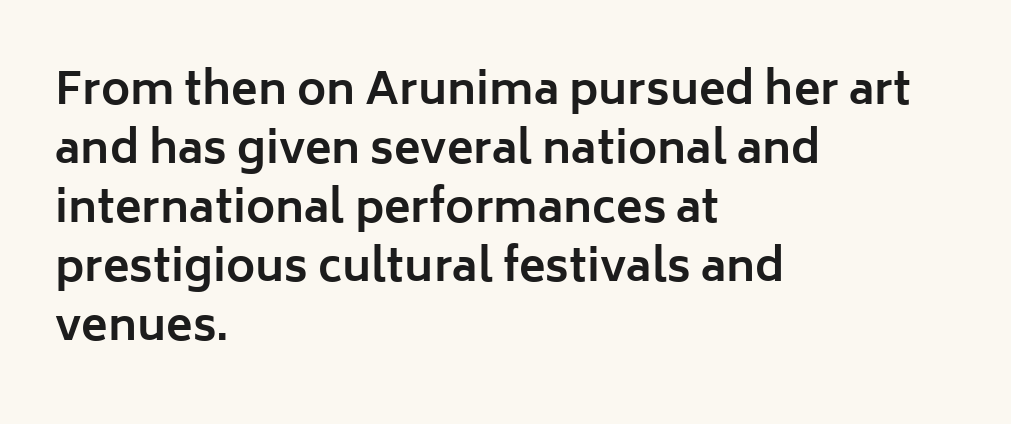
Q: Is the text bold? A: Yes.
Q: Is the text italic (slanted)? A: No, it is upright.
Q: Is the typeface a serif or a sans-serif typeface? A: Sans-serif.
Q: Is the text underlined? A: No.
Q: How is the paragraph aligned? A: Left-aligned.
Q: Is the spacing between letters normal or unusually wide? A: Normal.
Q: Is the spacing between lines tight, normal or loose? A: Normal.
Q: Width (condensed, normal, or wide)? A: Normal.
Q: Stroke contrast? A: Low.
Q: x-height? A: Medium.
Q: Monospaced? A: No.
